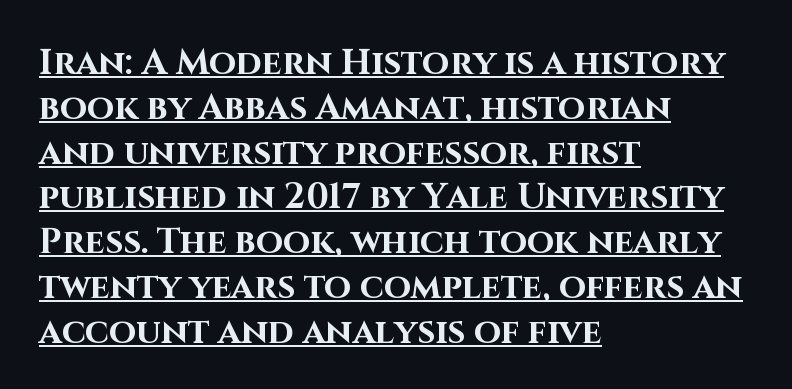
{"serif": "no", "italic": "no", "bold": "yes", "weight": "bold", "width": "normal", "stroke_contrast": "high", "x_height": "large", "monospaced": "no", "underline": "yes", "align": "left", "line_spacing": "normal", "line_spacing_ratio": 1.28, "letter_spacing": "normal", "letter_spacing_em": 0.0, "glyph_px": 35}
